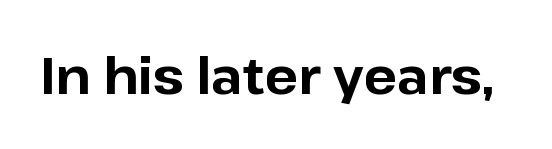
The image shows 50 px bold sans-serif type, upright; set normal letter spacing, not underlined; low stroke contrast and a medium x-height.
